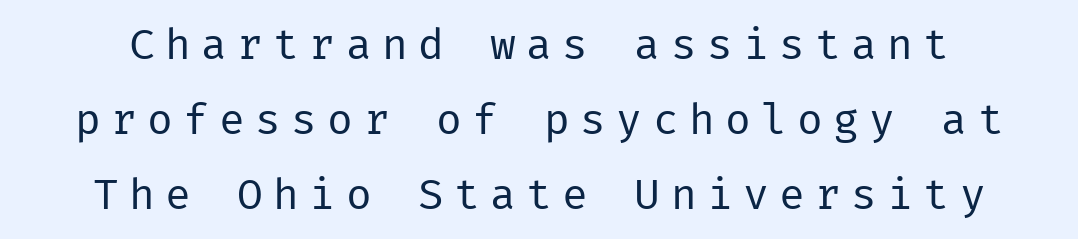
{"serif": "no", "italic": "no", "bold": "no", "weight": "regular", "width": "normal", "stroke_contrast": "low", "x_height": "medium", "underline": "no", "line_spacing_ratio": 1.74, "letter_spacing": "wide", "letter_spacing_em": 0.24, "glyph_px": 43}
